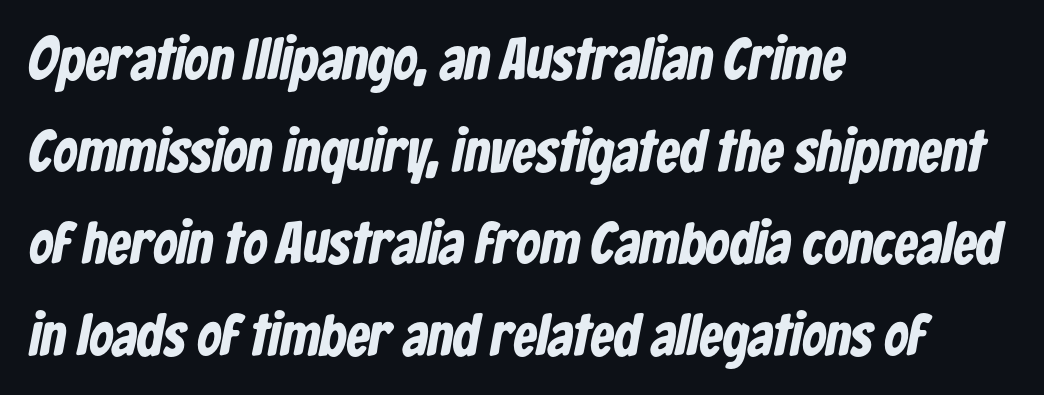
{"serif": "no", "bold": "yes", "weight": "bold", "width": "condensed", "stroke_contrast": "low", "x_height": "medium", "monospaced": "no", "underline": "no", "align": "left", "line_spacing": "normal", "line_spacing_ratio": 1.56, "letter_spacing": "normal", "letter_spacing_em": 0.0, "glyph_px": 59}
